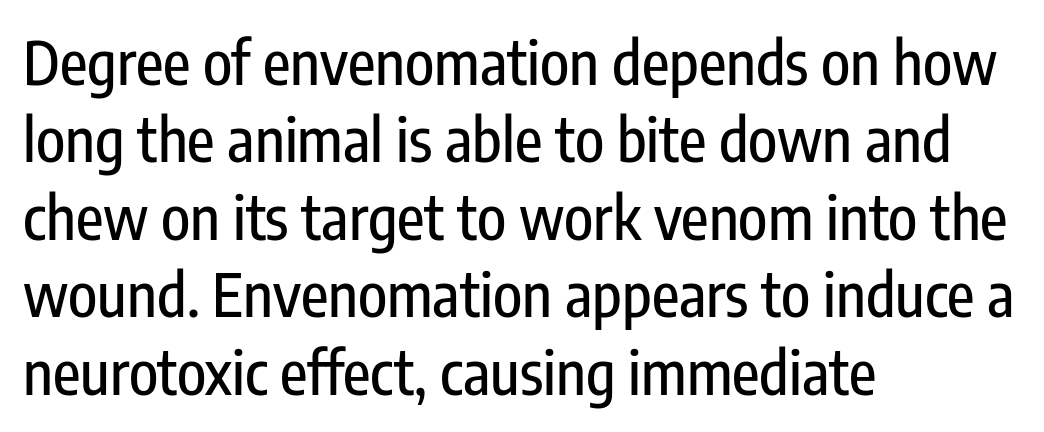
Descenders hang freely into open space. If you measured baseline to baseline, you'd find a middling distance. The letters stand upright; this is a roman face. Note the varied advance widths — an 'i' is clearly narrower than an 'm'. This sample uses plain, unmodified letter spacing.
